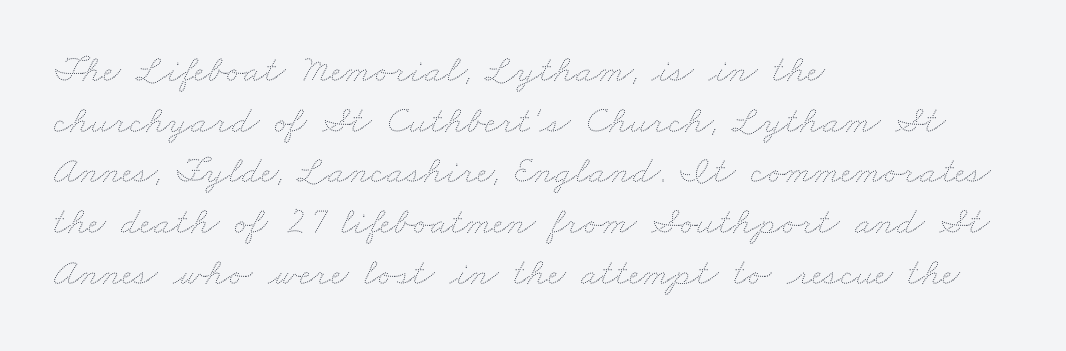
{"bold": "no", "weight": "thin", "width": "wide", "stroke_contrast": "medium", "x_height": "small", "monospaced": "no", "underline": "no", "align": "left", "line_spacing": "normal", "line_spacing_ratio": 1.3, "letter_spacing": "normal", "letter_spacing_em": 0.0, "glyph_px": 39}
